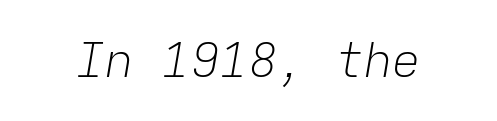
The image shows 48 px light type, italic (leaning right), monospaced; set normal letter spacing, not underlined; low stroke contrast and a medium x-height.
